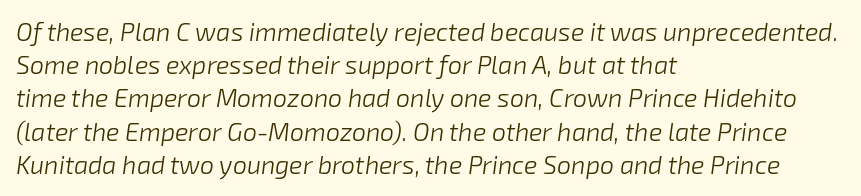
Q: Is the text bold? A: No.
Q: Is the text italic (slanted)? A: Yes, it leans right by about 8 degrees.
Q: Is the text underlined? A: No.
Q: How is the paragraph aligned? A: Left-aligned.
Q: Is the spacing between letters normal or unusually wide? A: Normal.
Q: Is the spacing between lines tight, normal or loose? A: Normal.
